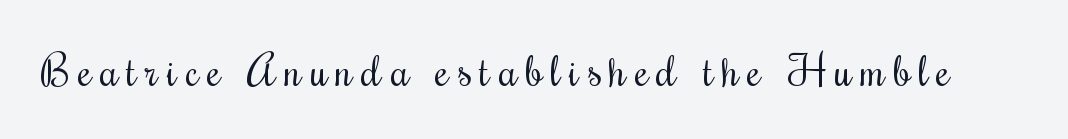
Q: Is the text bold? A: No.
Q: Is the text italic (slanted)? A: Yes.
Q: Is the typeface a serif or a sans-serif typeface? A: Serif.
Q: Is the text underlined? A: No.
Q: Is the spacing between letters normal or unusually wide? A: Unusually wide.
Q: Width (condensed, normal, or wide)? A: Condensed.
Q: Stroke contrast? A: Medium.
Q: x-height? A: Small.
Q: Monospaced? A: No.
